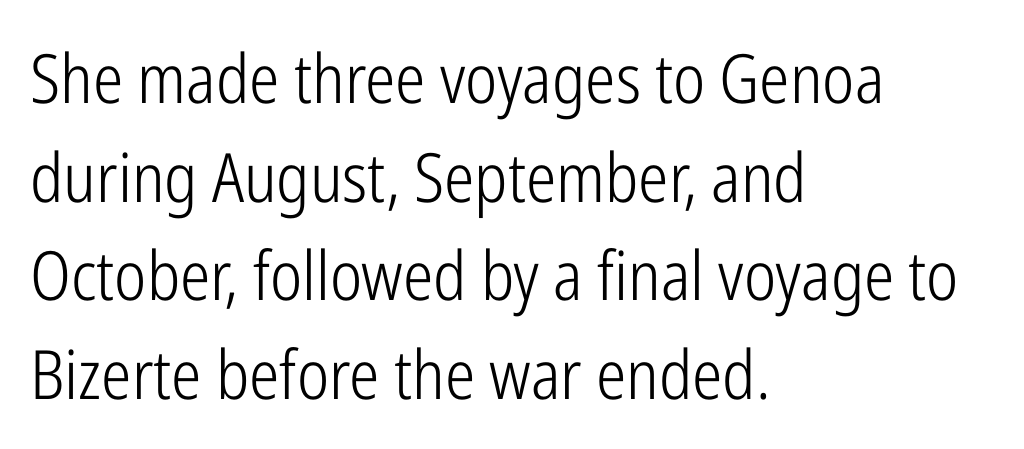
{"serif": "no", "italic": "no", "bold": "no", "weight": "light", "width": "condensed", "stroke_contrast": "low", "x_height": "medium", "monospaced": "no", "underline": "no", "align": "left", "line_spacing": "normal", "line_spacing_ratio": 1.45, "letter_spacing": "normal", "letter_spacing_em": 0.0, "glyph_px": 68}
